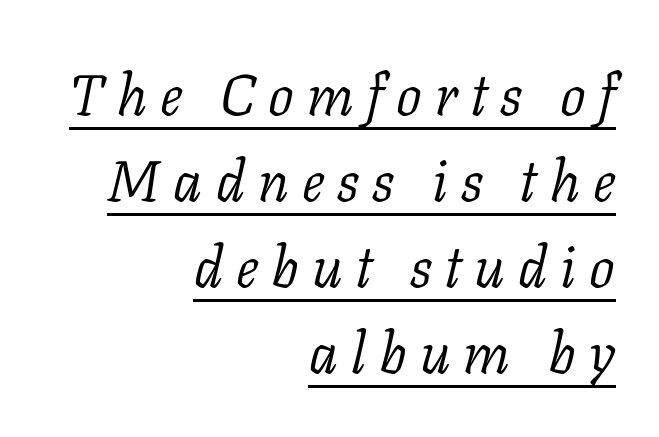
The image shows 57 px light serif type, italic (leaning right); set right-aligned, normal line spacing (1.51x), unusually wide letter spacing (+0.23 em), underlined; low stroke contrast and a medium x-height.
